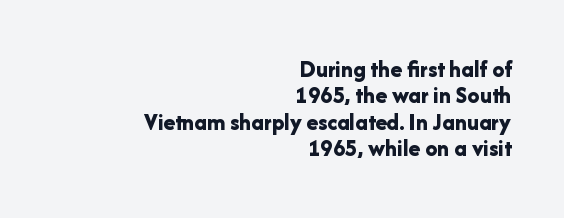
{"italic": "no", "bold": "yes", "underline": "no", "align": "right", "line_spacing": "tight", "line_spacing_ratio": 1.1, "letter_spacing": "normal", "letter_spacing_em": 0.0, "glyph_px": 24}
